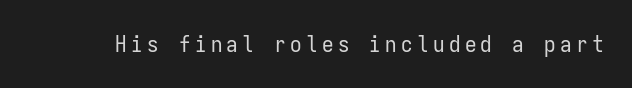
Q: Is the text bold? A: No.
Q: Is the text italic (slanted)? A: No, it is upright.
Q: Is the text underlined? A: No.
